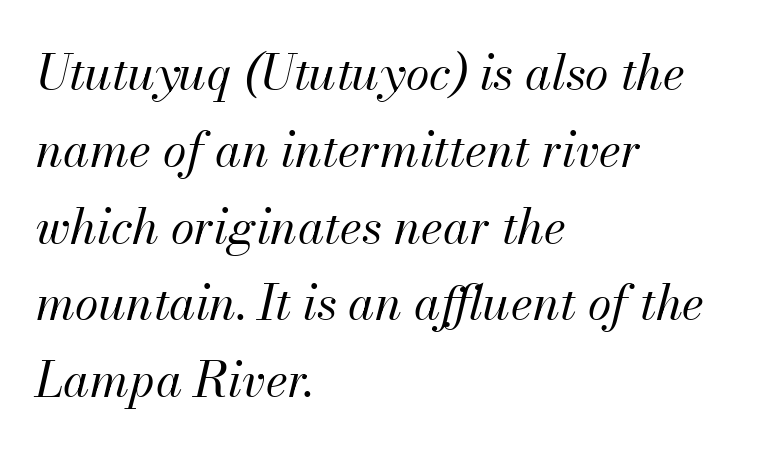
{"italic": "yes", "lean": "right", "slant_degrees": 13, "bold": "no", "weight": "regular", "width": "normal", "stroke_contrast": "medium", "x_height": "small", "monospaced": "no", "underline": "no", "align": "left", "line_spacing": "normal", "line_spacing_ratio": 1.6, "letter_spacing": "normal", "letter_spacing_em": 0.0, "glyph_px": 48}
